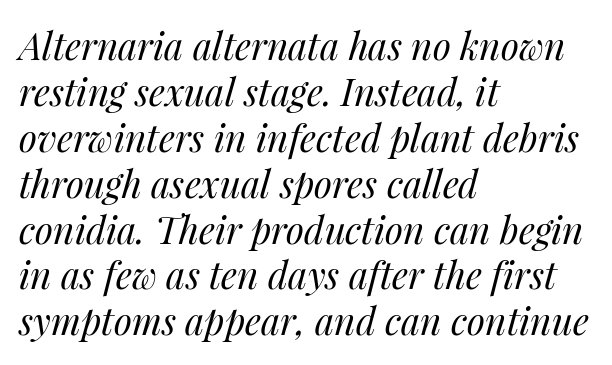
Q: Is the text bold? A: No.
Q: Is the text italic (slanted)? A: Yes, it leans right by about 14 degrees.
Q: Is the text underlined? A: No.
Q: How is the paragraph aligned? A: Left-aligned.
Q: Is the spacing between letters normal or unusually wide? A: Normal.
Q: Width (condensed, normal, or wide)? A: Normal.
Q: Stroke contrast? A: Medium.
Q: x-height? A: Medium.
Q: Monospaced? A: No.
